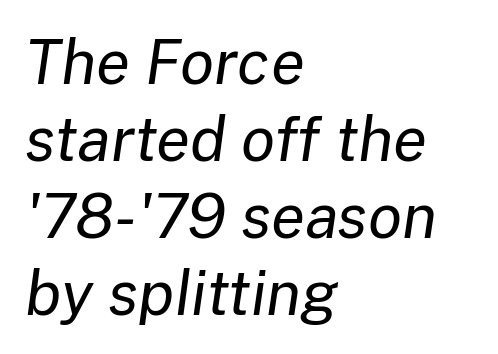
Q: Is the text bold? A: No.
Q: Is the text italic (slanted)? A: Yes, it leans right by about 8 degrees.
Q: Is the text underlined? A: No.
Q: How is the paragraph aligned? A: Left-aligned.
Q: Is the spacing between letters normal or unusually wide? A: Normal.
Q: Width (condensed, normal, or wide)? A: Normal.
Q: Stroke contrast? A: Low.
Q: x-height? A: Medium.
Q: Monospaced? A: No.
